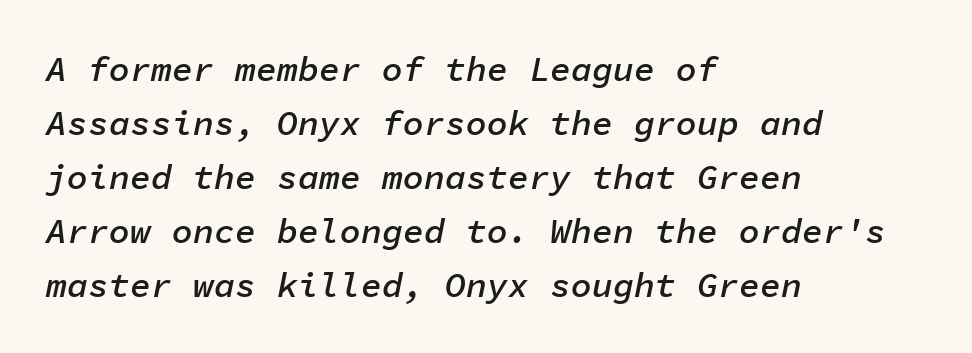
Q: Is the text bold? A: Semi-bold.
Q: Is the text italic (slanted)? A: Yes, it leans right by about 11 degrees.
Q: Is the text underlined? A: No.
Q: How is the paragraph aligned? A: Left-aligned.
Q: Is the spacing between letters normal or unusually wide? A: Normal.
Q: Is the spacing between lines tight, normal or loose? A: Normal.
Q: Width (condensed, normal, or wide)? A: Normal.
Q: Stroke contrast? A: Low.
Q: x-height? A: Medium.
Q: Monospaced? A: Yes.
